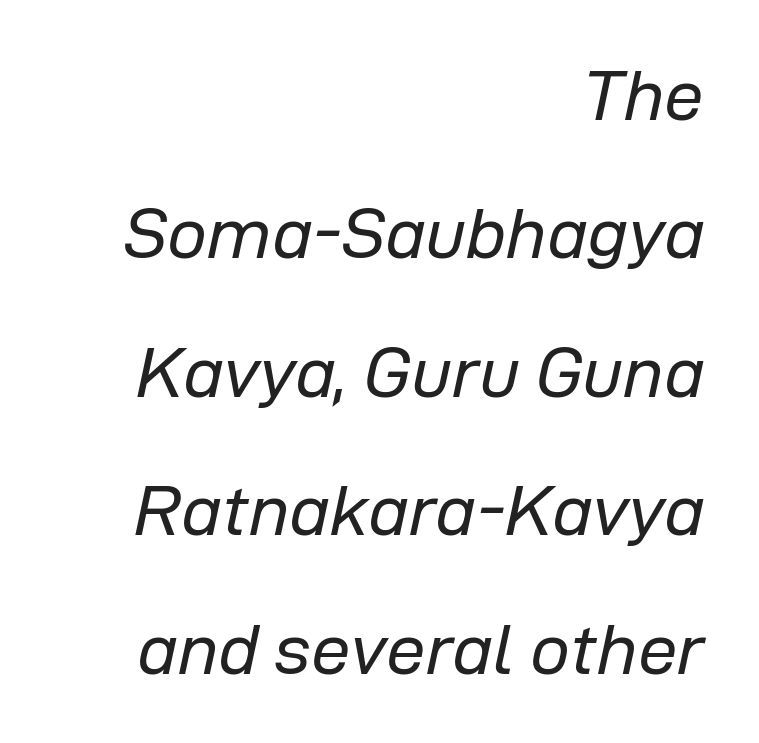
The image shows 71 px regular-weight type, italic (leaning right); set right-aligned, loose line spacing (1.95x), normal letter spacing, not underlined; low stroke contrast and a medium x-height.
